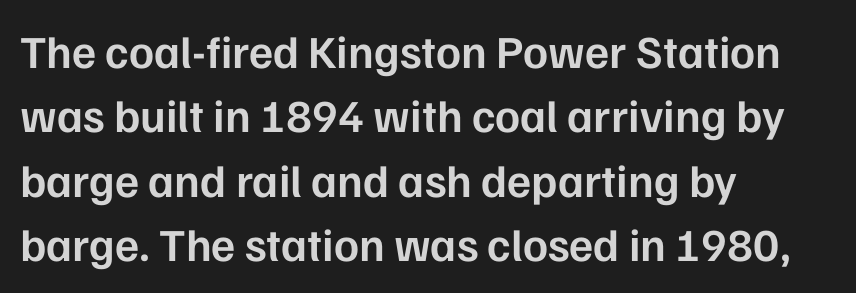
Q: Is the text bold? A: Semi-bold.
Q: Is the text italic (slanted)? A: No, it is upright.
Q: Is the typeface a serif or a sans-serif typeface? A: Sans-serif.
Q: Is the text underlined? A: No.
Q: How is the paragraph aligned? A: Left-aligned.
Q: Is the spacing between letters normal or unusually wide? A: Normal.
Q: Is the spacing between lines tight, normal or loose? A: Normal.
Q: Width (condensed, normal, or wide)? A: Normal.
Q: Stroke contrast? A: Low.
Q: x-height? A: Medium.
Q: Monospaced? A: No.
